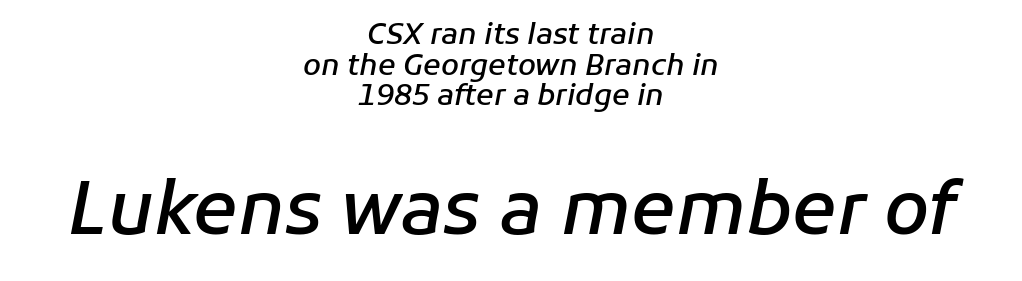
The image shows 73 px semibold type, italic (leaning right); set centered, tight line spacing (1.06x), normal letter spacing, not underlined; the second (bottom) block is 2.52x larger; low stroke contrast and a medium x-height.
